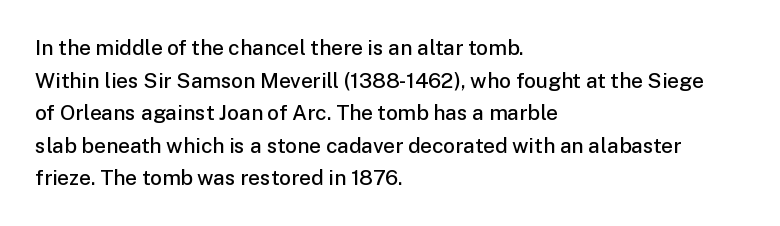
Q: Is the text bold? A: Semi-bold.
Q: Is the text italic (slanted)? A: No, it is upright.
Q: Is the text underlined? A: No.
Q: How is the paragraph aligned? A: Left-aligned.
Q: Is the spacing between letters normal or unusually wide? A: Normal.
Q: Is the spacing between lines tight, normal or loose? A: Normal.
